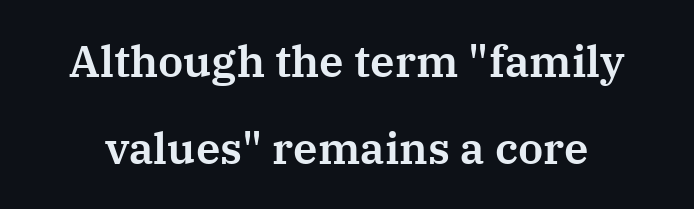
The image shows 44 px serif type, upright; set loose line spacing (1.98x), normal letter spacing, not underlined; medium stroke contrast and a medium x-height.
